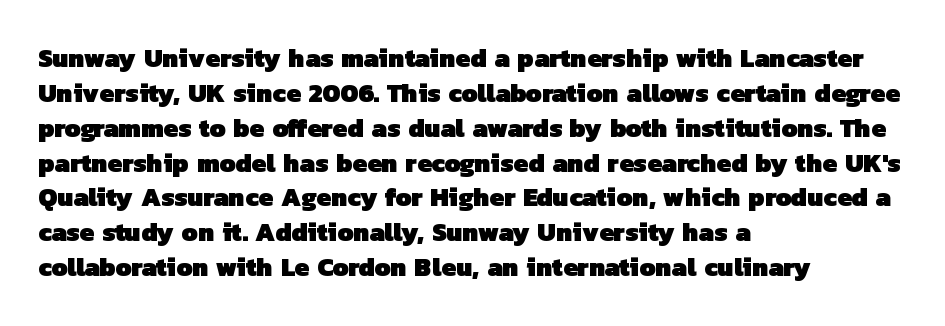
Honestly, there is no underline to notice here at all. Every letter is thick-stroked: bold, no question. Horizontal bands of white between lines are of average thickness. The typesetter chose a ragged-right arrangement here. Honestly, the letter spacing is just normal — you wouldn't notice it.
